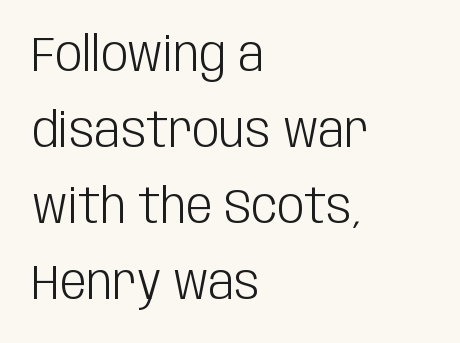
The weight would be labelled regular, book, light, or lighter still. Is the letter spacing exaggerated? No — it looks like the ordinary default. These lines are rendered in a variable-pitch font. This sample uses a sans-serif face.
